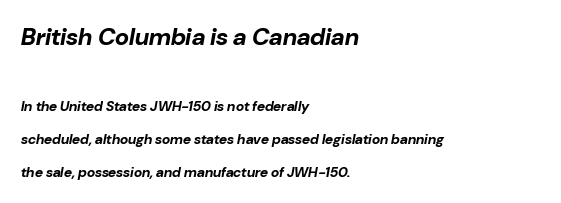
Q: Is the text bold? A: Yes.
Q: Is the text italic (slanted)? A: Yes, it leans right by about 10 degrees.
Q: Is the text underlined? A: No.
Q: How is the paragraph aligned? A: Left-aligned.
Q: Is the spacing between letters normal or unusually wide? A: Normal.
Q: Is the spacing between lines tight, normal or loose? A: Loose.
Q: Which block of text is set in a larger size, the first (top) or the second (bottom)? A: The first (top) one.
